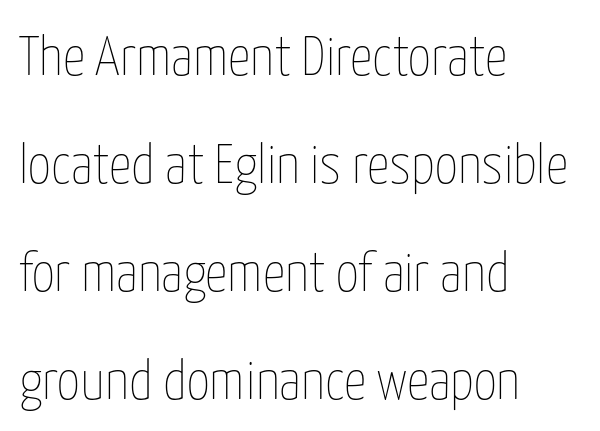
Q: Is the text bold? A: No.
Q: Is the text italic (slanted)? A: No, it is upright.
Q: Is the text underlined? A: No.
Q: How is the paragraph aligned? A: Left-aligned.
Q: Is the spacing between letters normal or unusually wide? A: Normal.
Q: Is the spacing between lines tight, normal or loose? A: Loose.
Q: Width (condensed, normal, or wide)? A: Condensed.
Q: Stroke contrast? A: Low.
Q: x-height? A: Medium.
Q: Monospaced? A: No.
